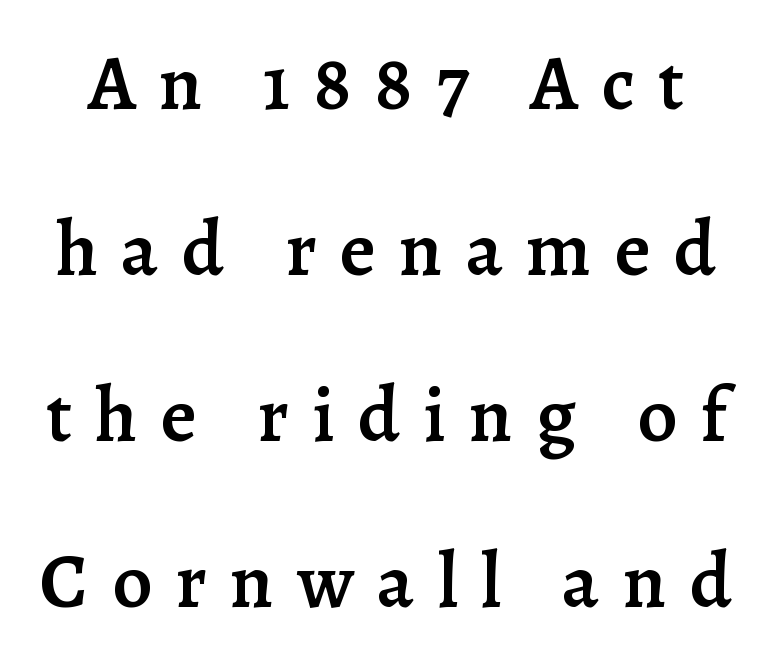
Note: serifs present on the glyphs. A typesetter would mark this as roman, not italic. These lines are rendered in a variable-pitch font. The passage shown is not underscored anywhere. Notice the wide empty band between every row — that's loose leading. Typographic density is moderately raised because the face is semibold.
